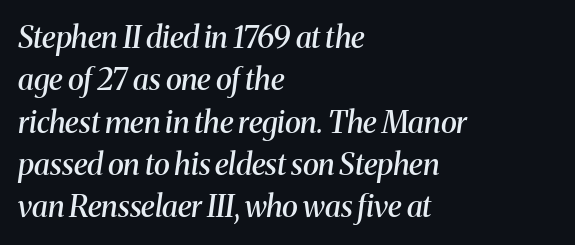
The image shows 30 px semibold serif type, italic (leaning right); set left-aligned, normal line spacing (1.41x), normal letter spacing, not underlined; medium stroke contrast and a medium x-height.
